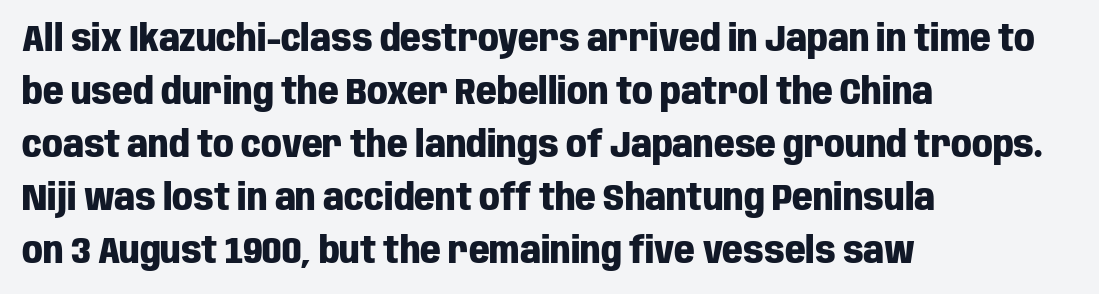
This sample has the flowing, uneven cadence of proportional lettering. The glyphs have the mass of a bold cut. Observe the absence of serifs on each vertical stroke in this sample. A typesetter would call this leading conventional body-copy spacing. Which margin do the lines hug? The left one — the right edge is uneven. The passage shown has conventional tracking throughout.
